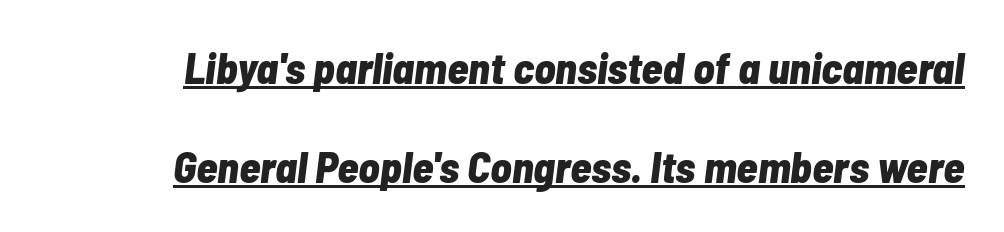
{"italic": "yes", "lean": "right", "slant_degrees": 7, "bold": "yes", "weight": "bold", "width": "condensed", "stroke_contrast": "low", "x_height": "medium", "monospaced": "no", "underline": "yes", "line_spacing": "loose", "line_spacing_ratio": 2.25, "letter_spacing": "normal", "letter_spacing_em": 0.0, "glyph_px": 44}
